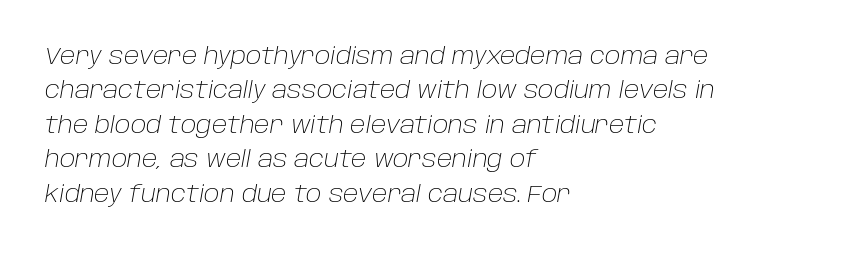
The image shows 23 px text type, italic (leaning right); set left-aligned, normal line spacing (1.5x), normal letter spacing, not underlined.
